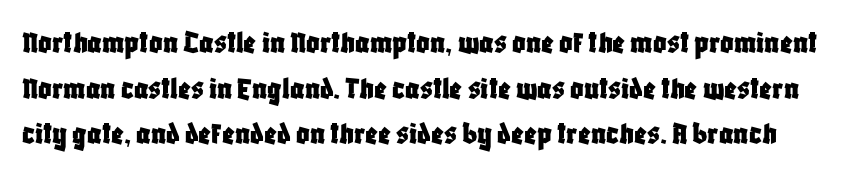
The leading is moderate, giving the passage an even texture. No italicization has been applied; the sample stays upright. The glyphs in this specimen are sans serif. These lines are rendered in a variable-pitch font. Clear beneath every line of the passage. No extra tracking has been applied to these lines.
